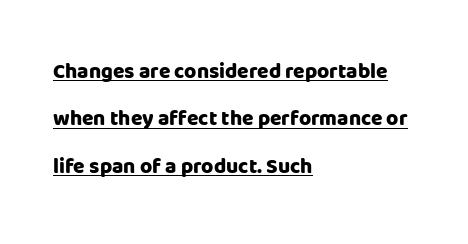
Stroke thickness is high; the sample reads as a true bold. Posture: straight, roman, zero tilt. This rendering leaves character spacing at its baseline value. The rendering uses a large line-height, opening up the rows.
